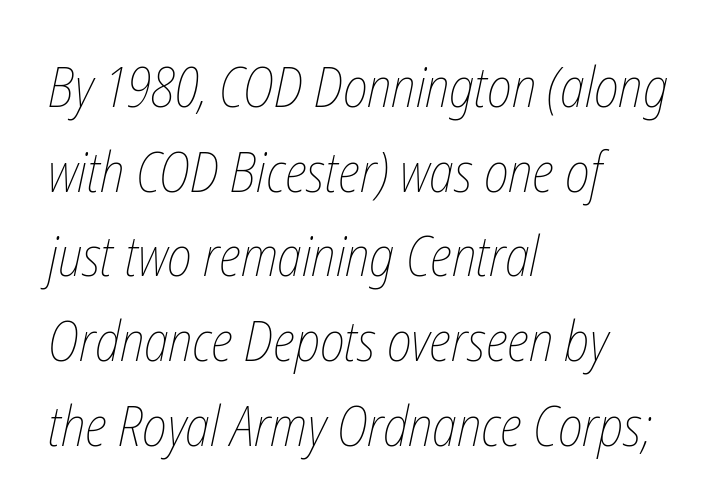
{"bold": "no", "weight": "thin", "width": "condensed", "stroke_contrast": "low", "x_height": "medium", "monospaced": "no", "underline": "no", "align": "left", "line_spacing": "normal", "line_spacing_ratio": 1.54, "letter_spacing": "normal", "letter_spacing_em": 0.0, "glyph_px": 55}
